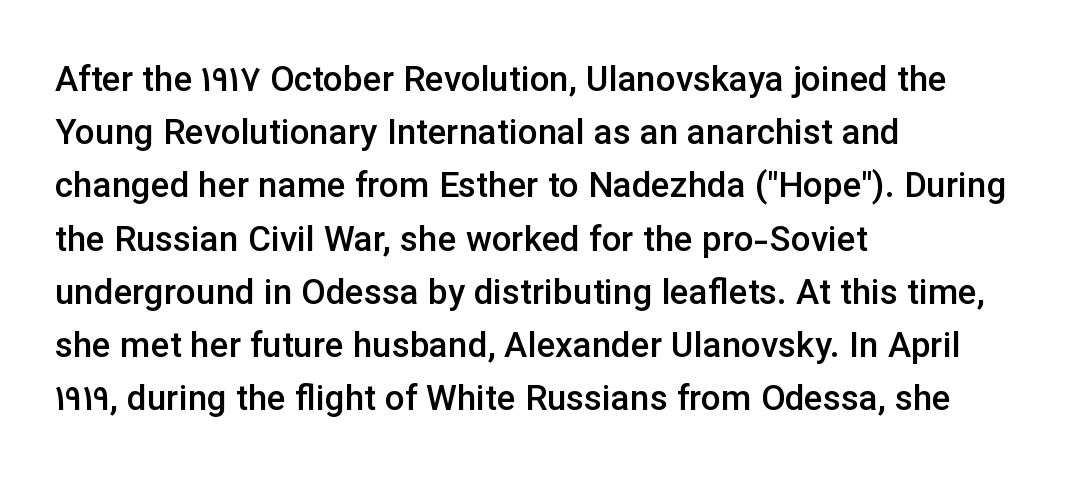
In terms of letterspacing, this is plain default setting. Does the weight exceed regular? Yes, but only to semibold. Lines of text with bare space underneath. Letterform terminals end flat and unadorned throughout the passage.
